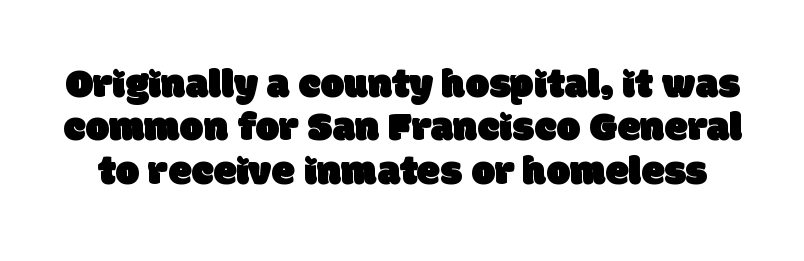
The image shows 42 px sans-serif type; set tight line spacing (1.03x), normal letter spacing, not underlined; low stroke contrast and a large x-height.
